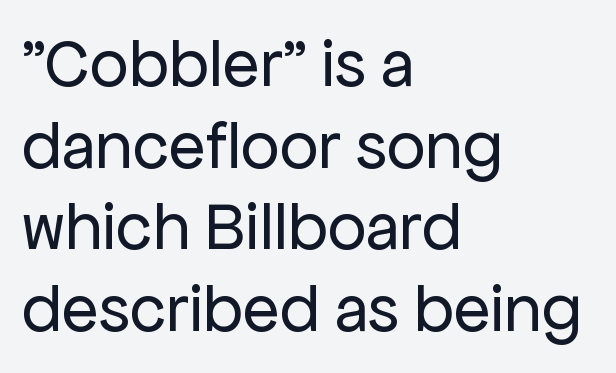
The rendering uses natural spacing where letterforms have individual widths. Tracking here is standard; glyphs follow each other at the usual distance. Vertical stems look standard width or narrower in stroke. Compared with a centered layout, this one pins lines to the left instead. The specimen omits any rule beneath the text block's lines.
